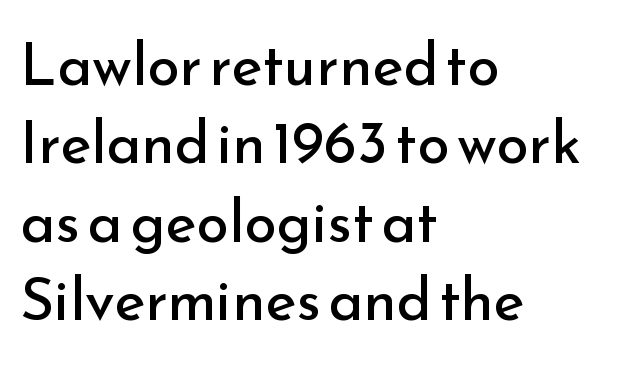
Q: Is the text bold? A: No.
Q: Is the text italic (slanted)? A: No, it is upright.
Q: Is the typeface a serif or a sans-serif typeface? A: Sans-serif.
Q: Is the text underlined? A: No.
Q: How is the paragraph aligned? A: Left-aligned.
Q: Is the spacing between letters normal or unusually wide? A: Normal.
Q: Is the spacing between lines tight, normal or loose? A: Normal.
Q: Width (condensed, normal, or wide)? A: Normal.
Q: Stroke contrast? A: Low.
Q: x-height? A: Small.
Q: Monospaced? A: No.
